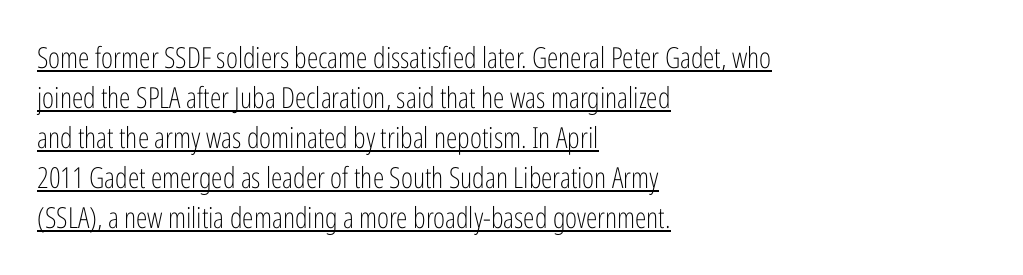
{"serif": "no", "italic": "no", "bold": "no", "weight": "light", "width": "condensed", "stroke_contrast": "low", "x_height": "medium", "monospaced": "no", "underline": "yes", "align": "left", "line_spacing": "normal", "line_spacing_ratio": 1.38, "letter_spacing": "normal", "letter_spacing_em": 0.0, "glyph_px": 29}
